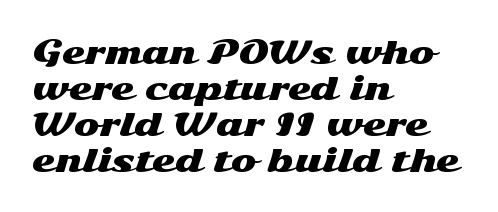
{"serif": "no", "width": "wide", "stroke_contrast": "medium", "x_height": "medium", "monospaced": "no", "underline": "no", "align": "left", "line_spacing_ratio": 1.2, "letter_spacing": "normal", "letter_spacing_em": 0.0, "glyph_px": 30}
